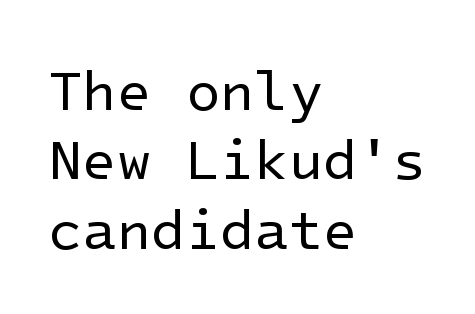
{"serif": "no", "italic": "no", "bold": "no", "weight": "regular", "width": "normal", "stroke_contrast": "low", "x_height": "medium", "underline": "no", "align": "left", "line_spacing_ratio": 1.24, "letter_spacing": "normal", "letter_spacing_em": 0.0, "glyph_px": 56}
